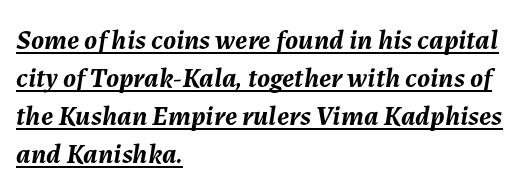
The image shows 28 px semibold type, italic (leaning right); set left-aligned, normal line spacing (1.36x), normal letter spacing, underlined; medium stroke contrast and a medium x-height.
